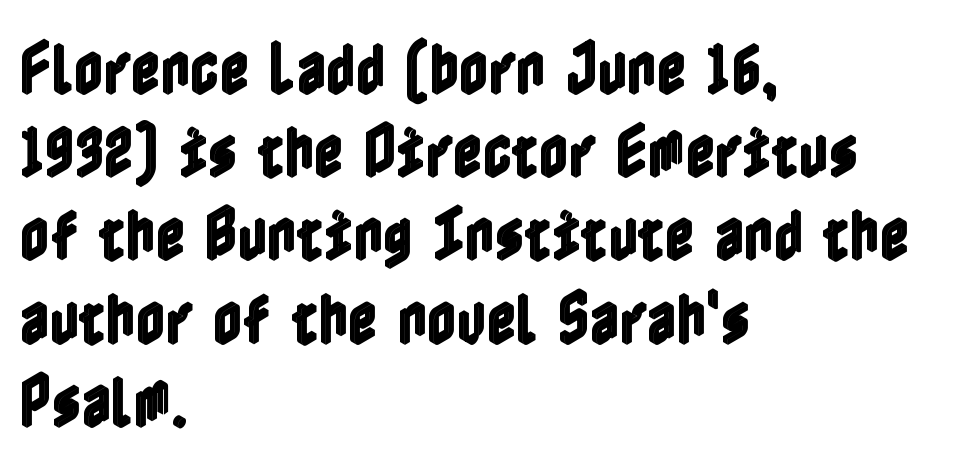
The image shows 57 px condensed type, upright; set left-aligned, normal line spacing (1.46x), normal letter spacing, not underlined; a medium x-height.
